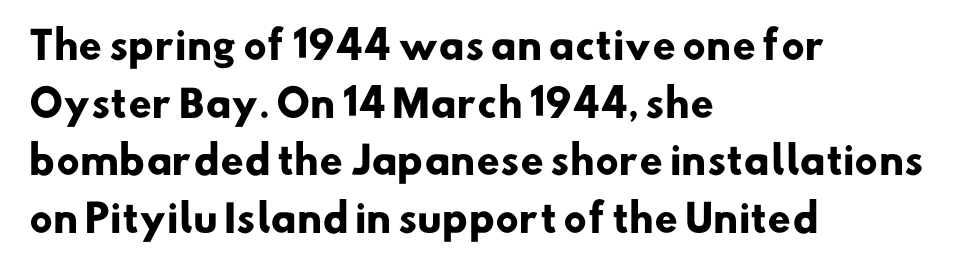
The image shows 37 px heavy sans-serif type; set left-aligned, normal line spacing (1.56x), normal letter spacing, not underlined; low stroke contrast and a small x-height.
